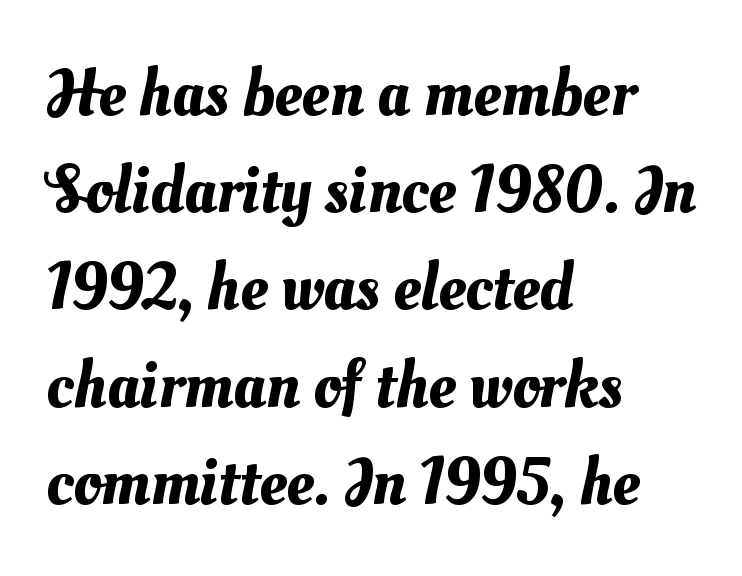
Note the varied advance widths — an 'i' is clearly narrower than an 'm'. The space directly below the letters is spotless. Horizontal alignment here is leftward, the default for most running prose. The rows are spaced the way most documents space them. You could call the tracking neutral — neither tight nor loose.
